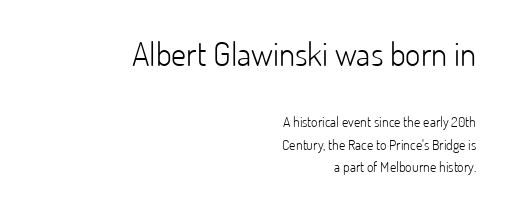
One glance says typical: line gaps are just what's usual. Looks like regular typesetting: each glyph gets only the width it needs. The typesetter chose a ragged-left arrangement here. Check under the words: just untouched page.
